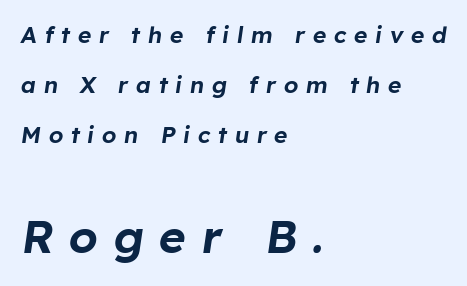
{"italic": "yes", "lean": "right", "slant_degrees": 8, "width": "normal", "stroke_contrast": "low", "x_height": "medium", "monospaced": "no", "underline": "no", "align": "left", "line_spacing": "loose", "line_spacing_ratio": 2.18, "letter_spacing": "wide", "letter_spacing_em": 0.33, "larger_block": "second", "size_ratio": 2.0, "glyph_px": 46}
